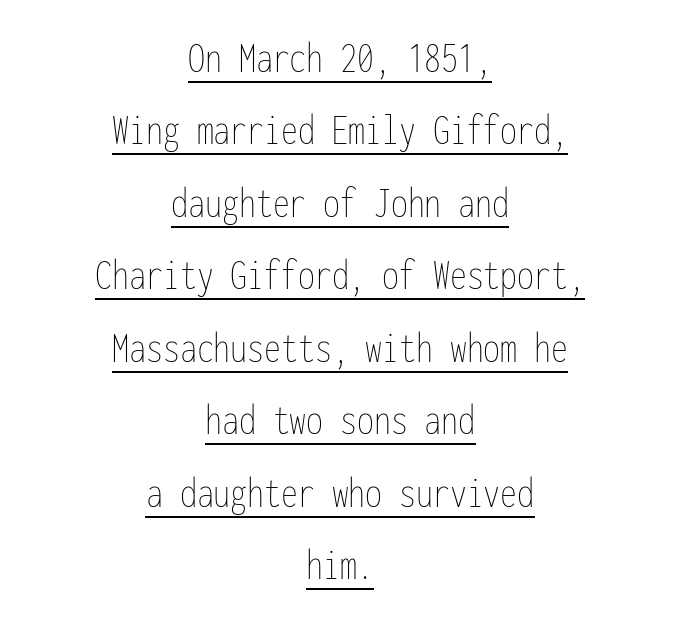
{"italic": "no", "bold": "no", "weight": "thin", "width": "condensed", "stroke_contrast": "low", "x_height": "medium", "monospaced": "yes", "underline": "yes", "align": "center", "line_spacing": "normal", "line_spacing_ratio": 1.61, "letter_spacing": "normal", "letter_spacing_em": 0.0, "glyph_px": 45}
